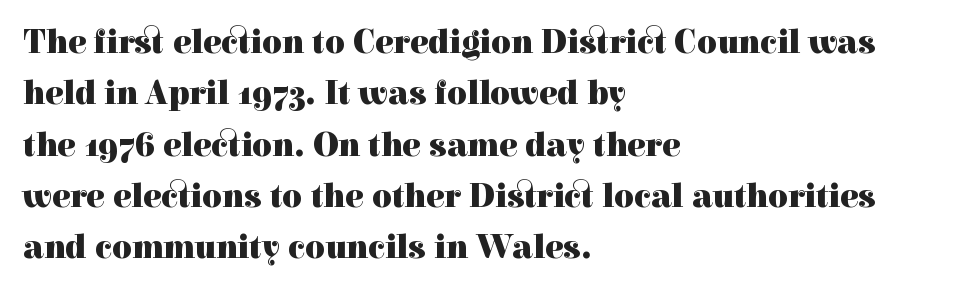
Q: Is the text bold? A: Yes.
Q: Is the text italic (slanted)? A: No, it is upright.
Q: Is the typeface a serif or a sans-serif typeface? A: Serif.
Q: Is the text underlined? A: No.
Q: How is the paragraph aligned? A: Left-aligned.
Q: Is the spacing between letters normal or unusually wide? A: Normal.
Q: Is the spacing between lines tight, normal or loose? A: Normal.
Q: Width (condensed, normal, or wide)? A: Normal.
Q: x-height? A: Medium.
Q: Monospaced? A: No.
